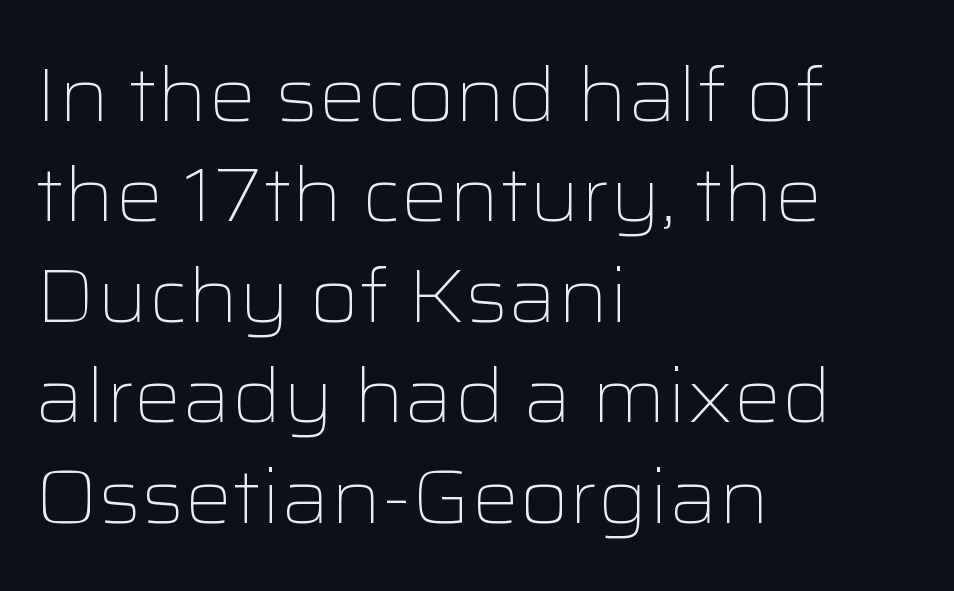
The image shows 75 px light, wide sans-serif type, upright; set left-aligned, normal line spacing (1.34x), normal letter spacing, not underlined; low stroke contrast and a medium x-height.
